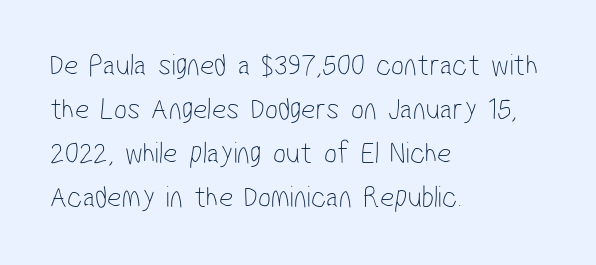
The image shows 31 px thin, condensed sans-serif type; set left-aligned, normal line spacing (1.42x), normal letter spacing, not underlined; low stroke contrast and a medium x-height.
